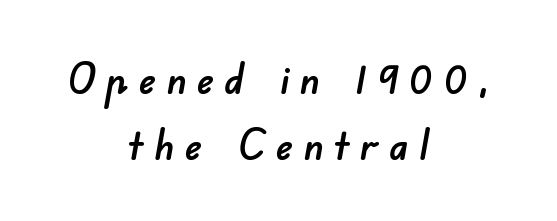
Q: Is the typeface a serif or a sans-serif typeface? A: Sans-serif.
Q: Is the text underlined? A: No.
Q: How is the paragraph aligned? A: Centered.
Q: Is the spacing between letters normal or unusually wide? A: Unusually wide.
Q: Is the spacing between lines tight, normal or loose? A: Normal.
Q: Width (condensed, normal, or wide)? A: Normal.
Q: Stroke contrast? A: Low.
Q: x-height? A: Small.
Q: Monospaced? A: No.
